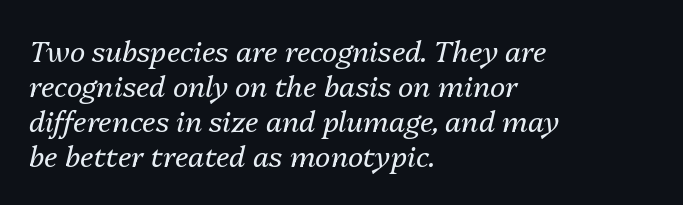
The lettering tilts uniformly, giving the passage an italic look. This sample has the flowing, uneven cadence of proportional lettering. Weight: regular or lighter. The lines are quadded left. There is no visible air inserted between adjacent glyphs.
